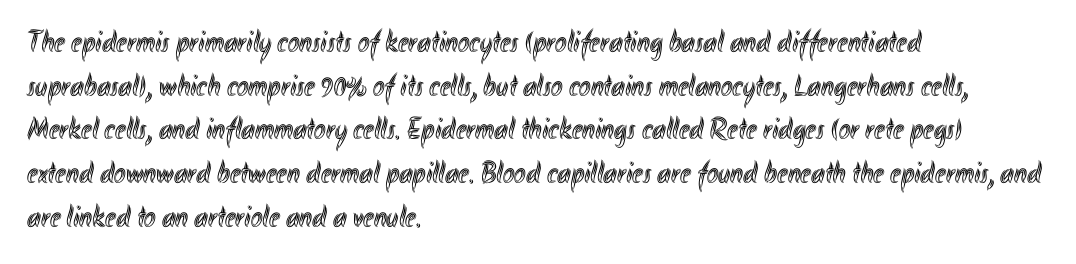
Q: Is the text italic (slanted)? A: Yes.
Q: Is the text underlined? A: No.
Q: How is the paragraph aligned? A: Left-aligned.
Q: Is the spacing between letters normal or unusually wide? A: Normal.
Q: Is the spacing between lines tight, normal or loose? A: Normal.
Q: Width (condensed, normal, or wide)? A: Condensed.
Q: x-height? A: Small.
Q: Monospaced? A: No.
